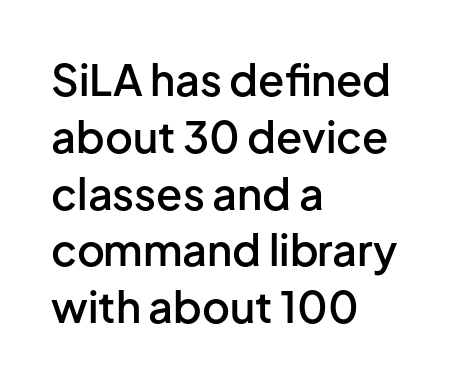
Q: Is the text bold? A: Semi-bold.
Q: Is the text italic (slanted)? A: No, it is upright.
Q: Is the typeface a serif or a sans-serif typeface? A: Sans-serif.
Q: Is the text underlined? A: No.
Q: How is the paragraph aligned? A: Left-aligned.
Q: Is the spacing between letters normal or unusually wide? A: Normal.
Q: Is the spacing between lines tight, normal or loose? A: Normal.
Q: Width (condensed, normal, or wide)? A: Normal.
Q: Stroke contrast? A: Low.
Q: x-height? A: Medium.
Q: Monospaced? A: No.
